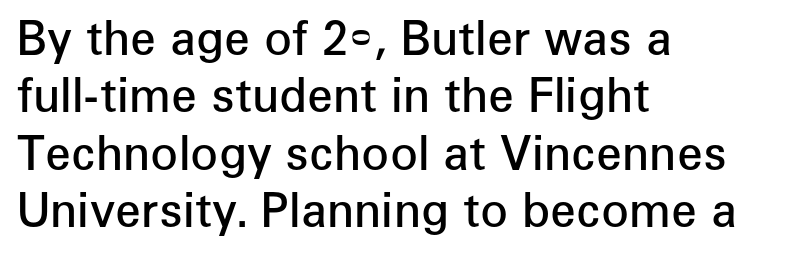
Q: Is the text bold? A: Semi-bold.
Q: Is the text italic (slanted)? A: No, it is upright.
Q: Is the typeface a serif or a sans-serif typeface? A: Sans-serif.
Q: Is the text underlined? A: No.
Q: How is the paragraph aligned? A: Left-aligned.
Q: Is the spacing between letters normal or unusually wide? A: Normal.
Q: Is the spacing between lines tight, normal or loose? A: Normal.
Q: Width (condensed, normal, or wide)? A: Normal.
Q: Stroke contrast? A: Low.
Q: x-height? A: Medium.
Q: Monospaced? A: No.
